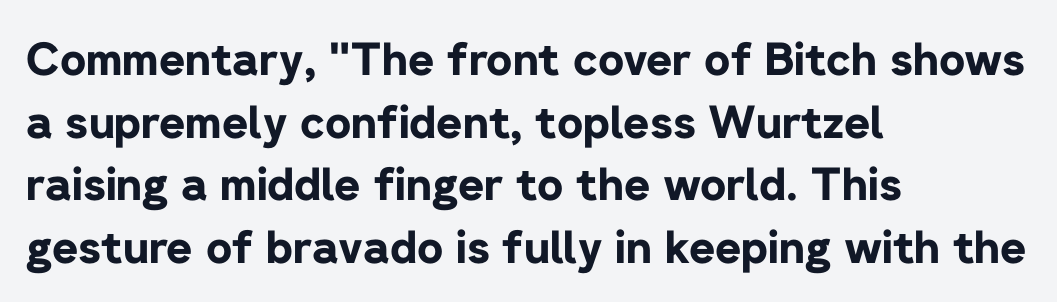
Q: Is the text bold? A: Yes.
Q: Is the text italic (slanted)? A: No, it is upright.
Q: Is the typeface a serif or a sans-serif typeface? A: Sans-serif.
Q: Is the text underlined? A: No.
Q: How is the paragraph aligned? A: Left-aligned.
Q: Is the spacing between letters normal or unusually wide? A: Normal.
Q: Is the spacing between lines tight, normal or loose? A: Normal.
Q: Width (condensed, normal, or wide)? A: Normal.
Q: Stroke contrast? A: Low.
Q: x-height? A: Medium.
Q: Monospaced? A: No.
